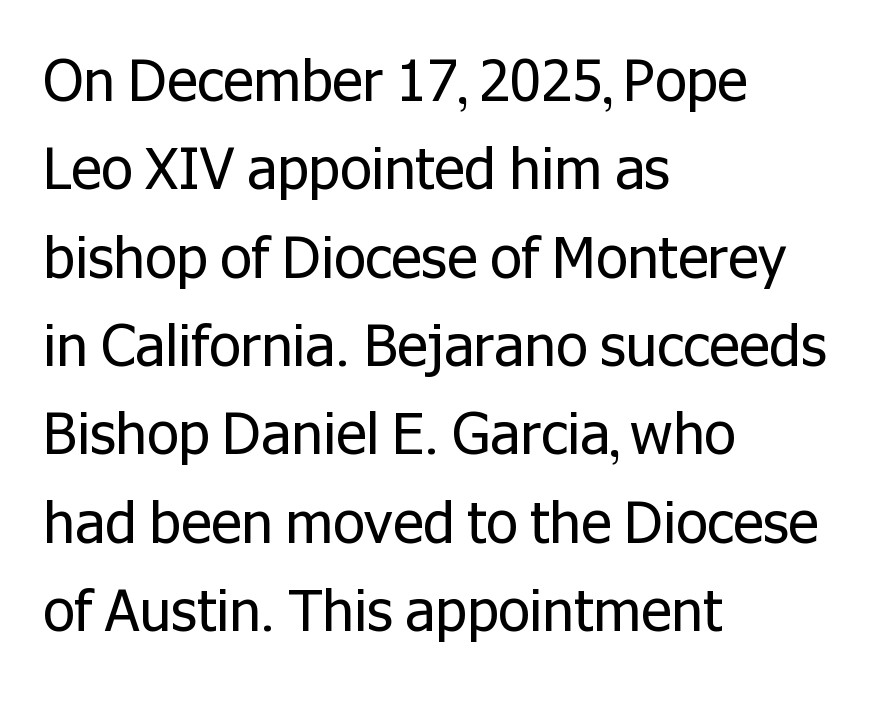
Q: Is the text bold? A: No.
Q: Is the text italic (slanted)? A: No, it is upright.
Q: Is the typeface a serif or a sans-serif typeface? A: Sans-serif.
Q: Is the text underlined? A: No.
Q: How is the paragraph aligned? A: Left-aligned.
Q: Is the spacing between letters normal or unusually wide? A: Normal.
Q: Is the spacing between lines tight, normal or loose? A: Normal.
Q: Width (condensed, normal, or wide)? A: Normal.
Q: Stroke contrast? A: Low.
Q: x-height? A: Medium.
Q: Monospaced? A: No.
